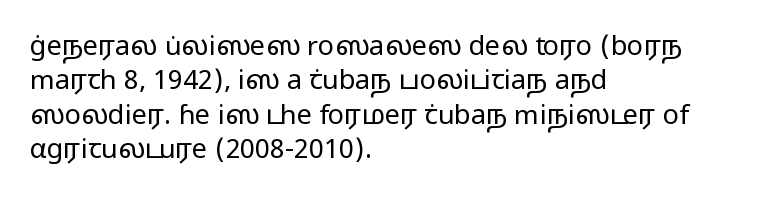
Q: Is the text bold? A: No.
Q: Is the text italic (slanted)? A: No, it is upright.
Q: Is the text underlined? A: No.
Q: How is the paragraph aligned? A: Left-aligned.
Q: Is the spacing between letters normal or unusually wide? A: Normal.
Q: Is the spacing between lines tight, normal or loose? A: Normal.
